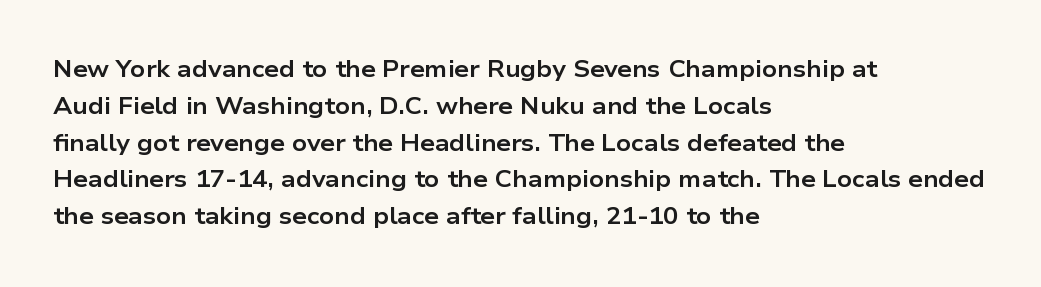
The passage shown stacks its lines at a standard gap. The rag falls on the right side of this text block. Nope, not italic — everything's standing straight. Rule under the text: the space is simply empty. The face used here is rendered with its standard letterfit.
